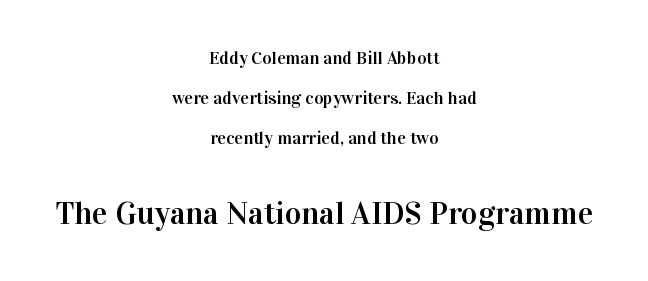
The image shows 32 px serif type, upright; set centered, loose line spacing (2.23x), normal letter spacing, not underlined; the second (bottom) block is 1.78x larger; high stroke contrast and a medium x-height.
